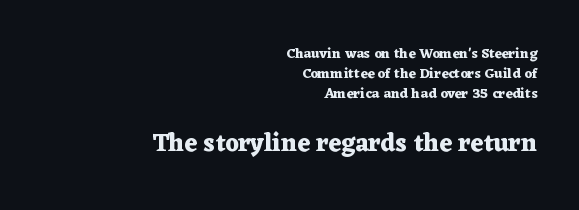
The image shows 25 px bold type, upright; set right-aligned, normal line spacing (1.43x), normal letter spacing, not underlined; the second (bottom) block is 1.79x larger.
